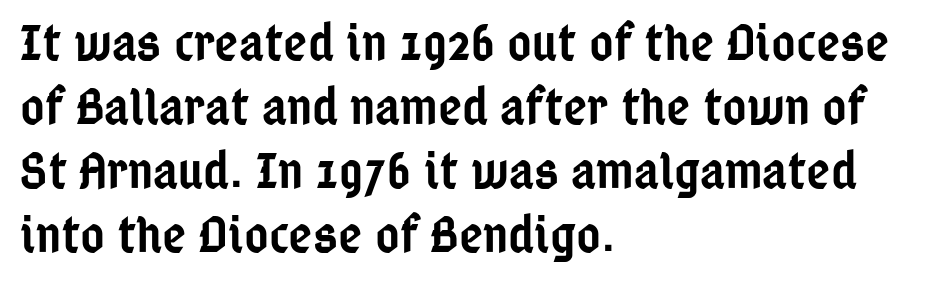
The image shows 52 px semibold, condensed sans-serif type, upright; set left-aligned, line spacing 1.23x, normal letter spacing, not underlined; low stroke contrast and a medium x-height.
